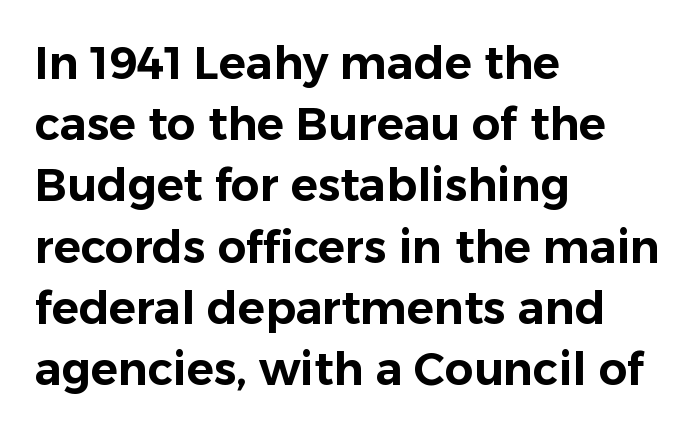
Q: Is the text italic (slanted)? A: No, it is upright.
Q: Is the typeface a serif or a sans-serif typeface? A: Sans-serif.
Q: Is the text underlined? A: No.
Q: How is the paragraph aligned? A: Left-aligned.
Q: Is the spacing between letters normal or unusually wide? A: Normal.
Q: Is the spacing between lines tight, normal or loose? A: Normal.
Q: Width (condensed, normal, or wide)? A: Normal.
Q: Stroke contrast? A: Low.
Q: x-height? A: Medium.
Q: Monospaced? A: No.
